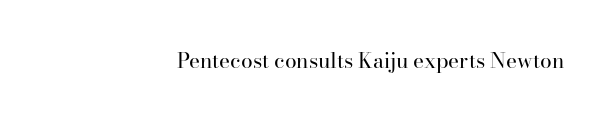
Heaviness? Minimal to ordinary, like unemphasized prose. The horizontal fit of the characters is conventional and even. Words float on clear page, feet unadorned. The paragraph shown leans on its right margin. The axis of the letterforms is exactly vertical.
